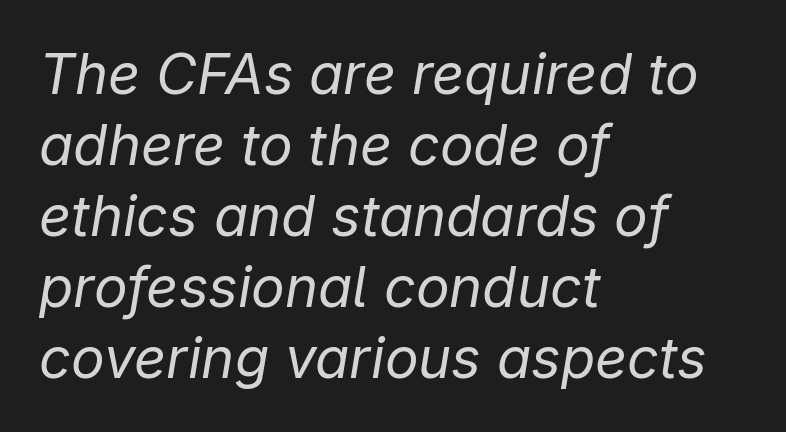
The lines sit at an ordinary, default distance from one another. Line starts are locked; line ends wander. In terms of posture, this sample is oblique. Check under the words: just untouched page. Inter-character spacing is left at the font's built-in metrics.
